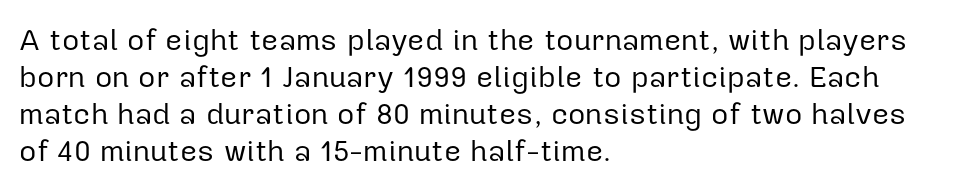
The image shows 30 px regular-weight sans-serif type, upright; set left-aligned, line spacing 1.23x, normal letter spacing, not underlined; low stroke contrast and a medium x-height.
